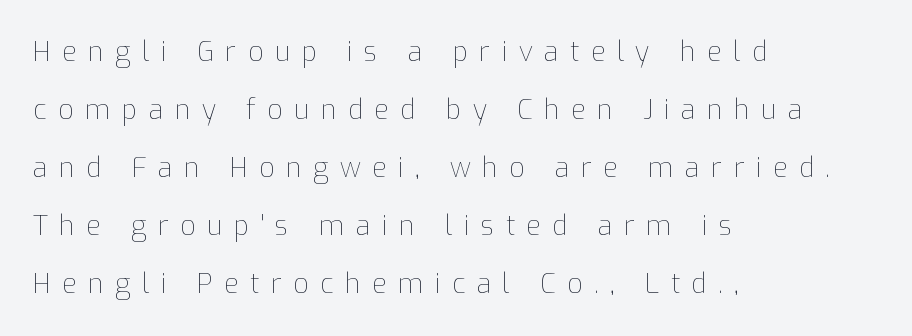
Q: Is the text bold? A: No.
Q: Is the text italic (slanted)? A: No, it is upright.
Q: Is the text underlined? A: No.
Q: How is the paragraph aligned? A: Left-aligned.
Q: Is the spacing between letters normal or unusually wide? A: Unusually wide.
Q: Is the spacing between lines tight, normal or loose? A: Loose.
